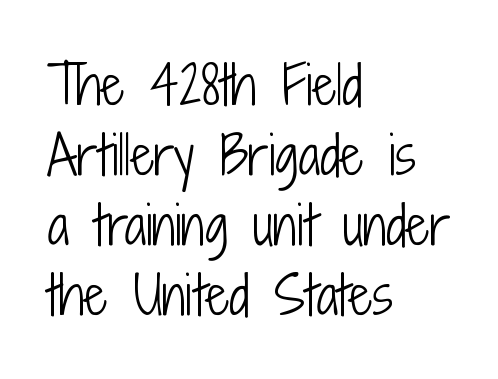
{"serif": "no", "italic": "no", "bold": "no", "weight": "light", "width": "condensed", "stroke_contrast": "low", "x_height": "medium", "monospaced": "no", "underline": "no", "align": "left", "line_spacing": "normal", "line_spacing_ratio": 1.37, "letter_spacing": "normal", "letter_spacing_em": 0.0, "glyph_px": 51}
